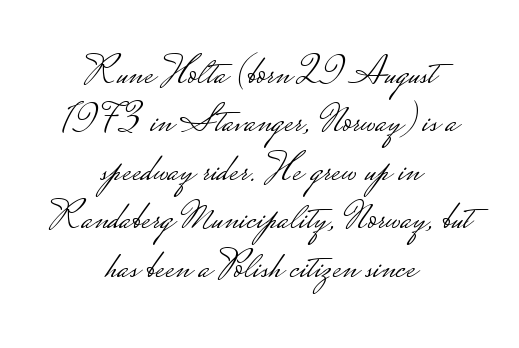
The image shows 40 px light, wide sans-serif type; set centered, line spacing 1.21x, normal letter spacing, not underlined; low stroke contrast.
